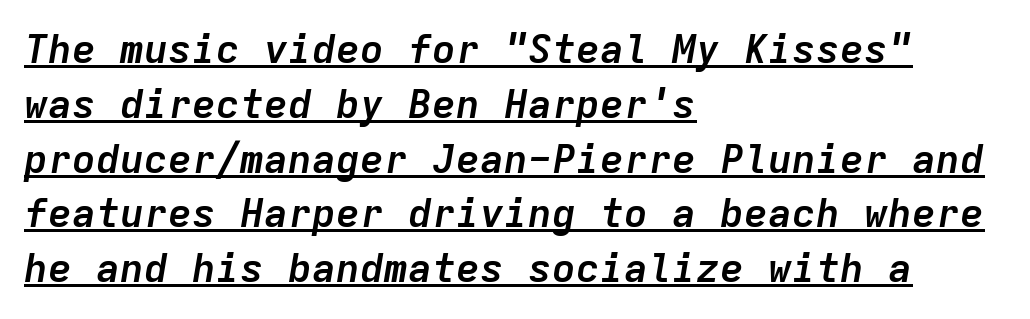
This sample is left-justified, so line endings fall wherever the words run out. In designer terms, the underline attribute is active on this setting. Every character here occupies the same horizontal width, giving the sample a typewriter-like rhythm. In terms of weight, the rendering is a true, heavy bold. The type is set solid horizontally, with unmodified tracking.
